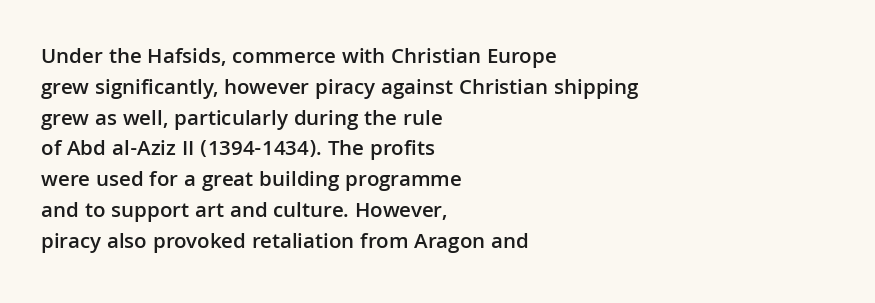
{"italic": "no", "bold": "semi", "underline": "no", "align": "left", "line_spacing": "normal", "line_spacing_ratio": 1.4, "letter_spacing": "normal", "letter_spacing_em": 0.0, "glyph_px": 22}
